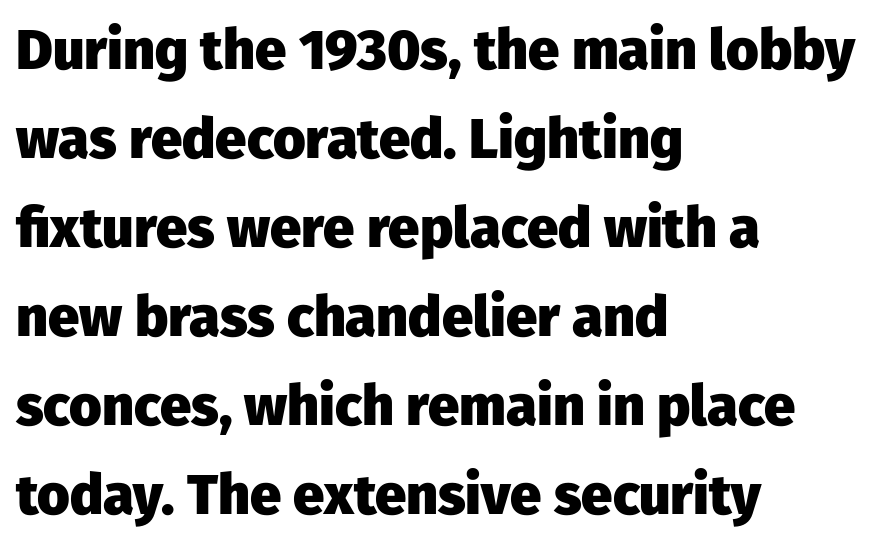
The image shows 56 px heavy sans-serif type, upright; set left-aligned, normal line spacing (1.59x), normal letter spacing, not underlined; low stroke contrast and a medium x-height.
